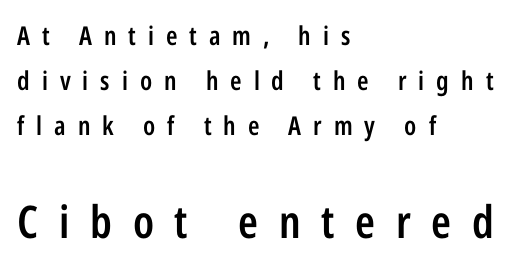
{"serif": "no", "italic": "no", "bold": "semi", "weight": "semibold", "width": "condensed", "stroke_contrast": "low", "x_height": "medium", "monospaced": "no", "underline": "no", "align": "left", "line_spacing_ratio": 1.74, "letter_spacing": "wide", "letter_spacing_em": 0.46, "larger_block": "second", "size_ratio": 1.73, "glyph_px": 45}
